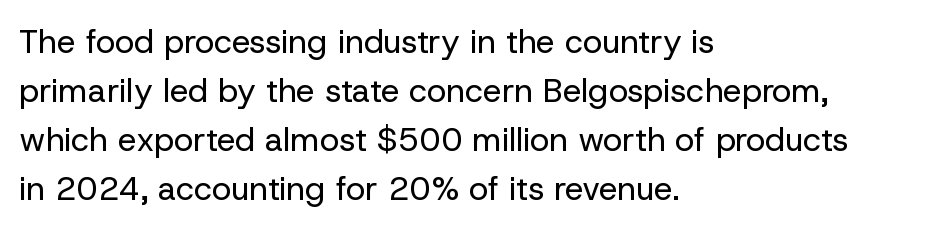
{"serif": "no", "italic": "no", "bold": "no", "weight": "regular", "width": "normal", "stroke_contrast": "low", "x_height": "medium", "monospaced": "no", "underline": "no", "align": "left", "line_spacing": "normal", "line_spacing_ratio": 1.48, "letter_spacing": "normal", "letter_spacing_em": 0.0, "glyph_px": 33}
